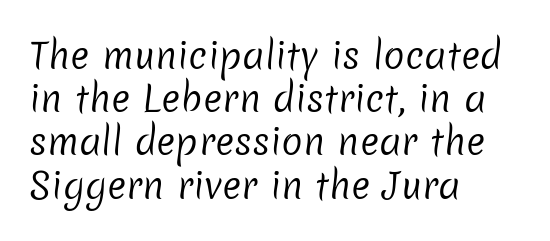
The image shows 36 px regular-weight sans-serif type; set left-aligned, line spacing 1.2x, normal letter spacing, not underlined; low stroke contrast and a medium x-height.
